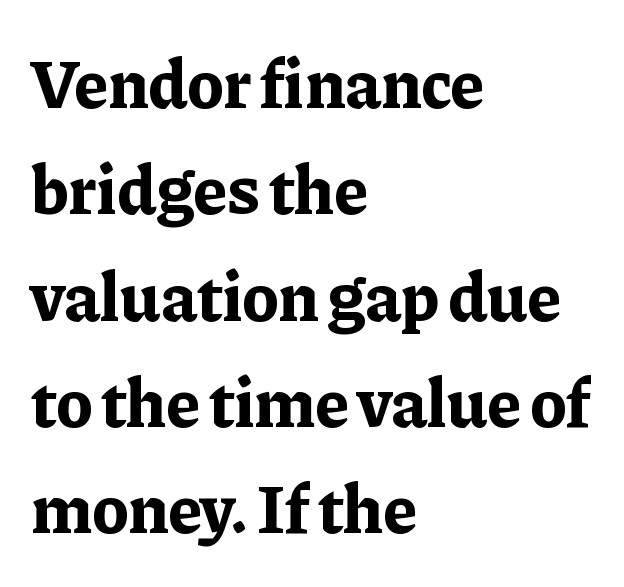
The letters stand straight up with perfectly vertical stems. Short note: letters normally spaced. Regarding serifs, this sample has them. Character widths vary here, with narrow letters taking less room than wide ones. Each new line begins a customary step beneath the previous one.
